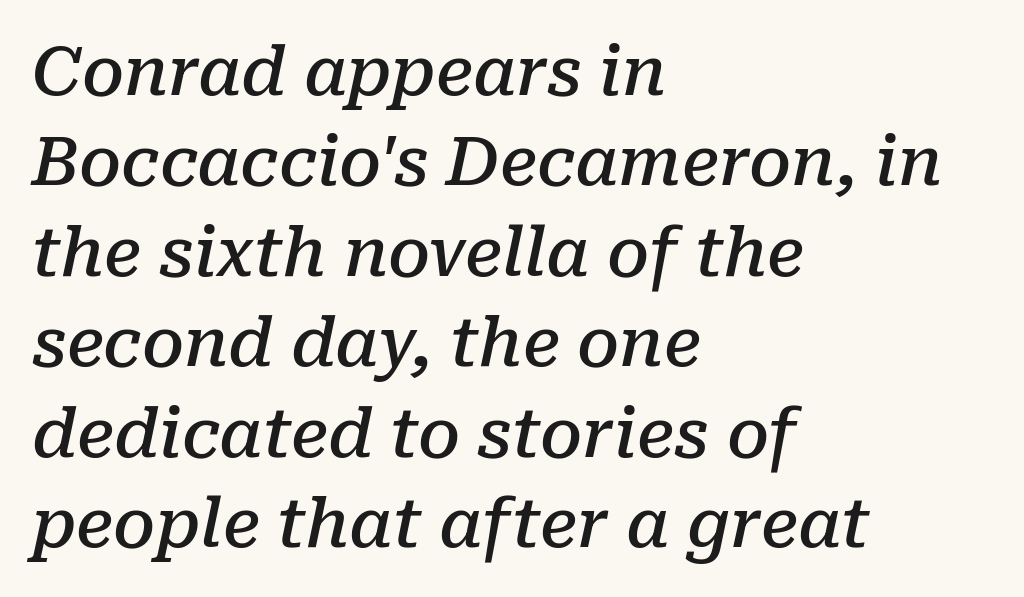
Q: Is the text bold? A: Semi-bold.
Q: Is the text italic (slanted)? A: Yes, it leans right by about 10 degrees.
Q: Is the typeface a serif or a sans-serif typeface? A: Serif.
Q: Is the text underlined? A: No.
Q: How is the paragraph aligned? A: Left-aligned.
Q: Is the spacing between letters normal or unusually wide? A: Normal.
Q: Is the spacing between lines tight, normal or loose? A: Normal.
Q: Width (condensed, normal, or wide)? A: Normal.
Q: Stroke contrast? A: Low.
Q: x-height? A: Medium.
Q: Monospaced? A: No.
